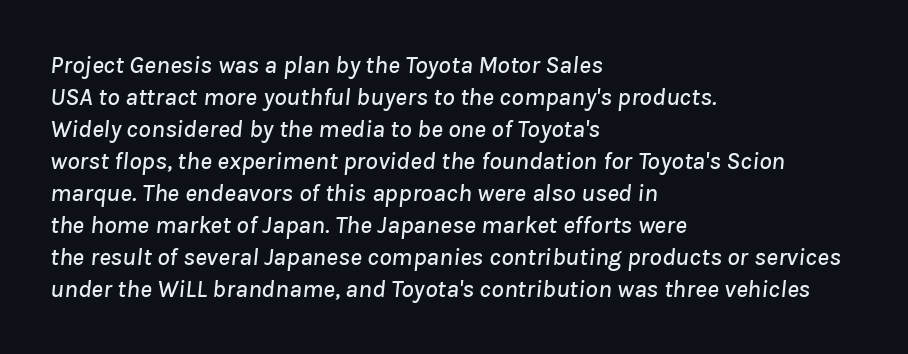
Q: Is the text italic (slanted)? A: Yes, it leans right by about 8 degrees.
Q: Is the text underlined? A: No.
Q: How is the paragraph aligned? A: Left-aligned.
Q: Is the spacing between letters normal or unusually wide? A: Normal.
Q: Is the spacing between lines tight, normal or loose? A: Normal.
